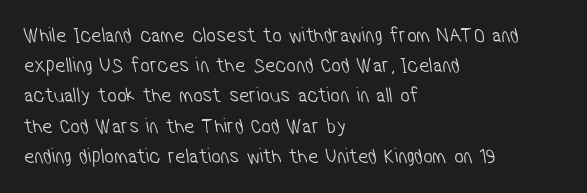
Q: Is the text bold? A: No.
Q: Is the text underlined? A: No.
Q: How is the paragraph aligned? A: Left-aligned.
Q: Is the spacing between letters normal or unusually wide? A: Normal.
Q: Is the spacing between lines tight, normal or loose? A: Normal.
